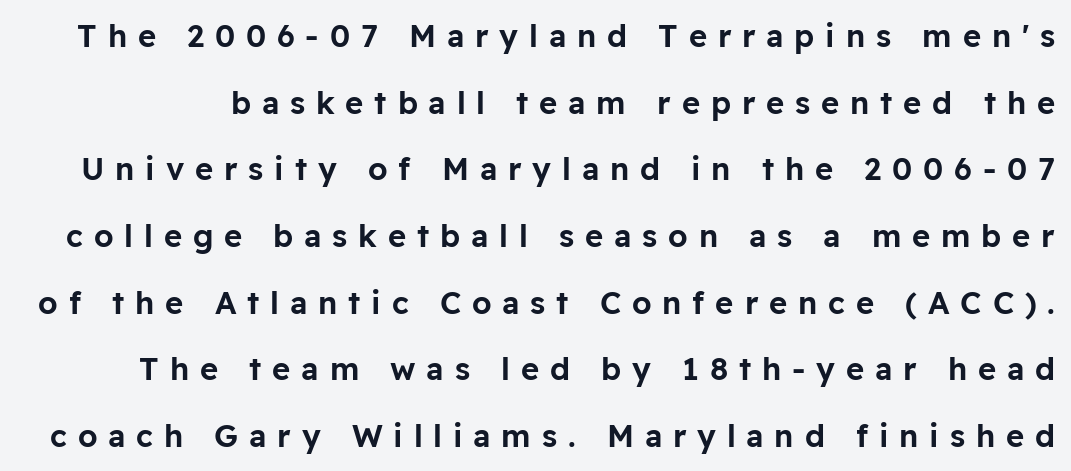
Q: Is the text italic (slanted)? A: No, it is upright.
Q: Is the typeface a serif or a sans-serif typeface? A: Sans-serif.
Q: Is the text underlined? A: No.
Q: Is the spacing between letters normal or unusually wide? A: Unusually wide.
Q: Is the spacing between lines tight, normal or loose? A: Loose.
Q: Width (condensed, normal, or wide)? A: Normal.
Q: Stroke contrast? A: Low.
Q: x-height? A: Medium.
Q: Monospaced? A: No.
